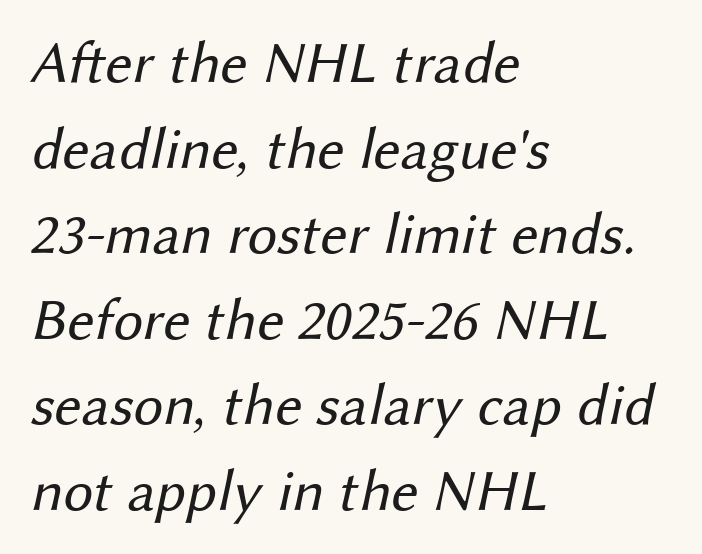
Q: Is the text bold? A: No.
Q: Is the typeface a serif or a sans-serif typeface? A: Sans-serif.
Q: Is the text underlined? A: No.
Q: How is the paragraph aligned? A: Left-aligned.
Q: Is the spacing between letters normal or unusually wide? A: Normal.
Q: Is the spacing between lines tight, normal or loose? A: Normal.
Q: Width (condensed, normal, or wide)? A: Normal.
Q: Stroke contrast? A: Medium.
Q: x-height? A: Medium.
Q: Monospaced? A: No.
